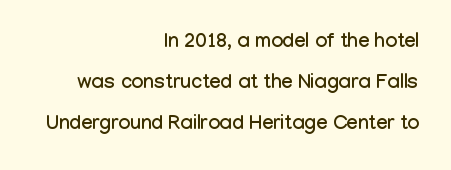
The image shows 20 px text type, upright; set right-aligned, loose line spacing (2.04x), normal letter spacing, not underlined.
